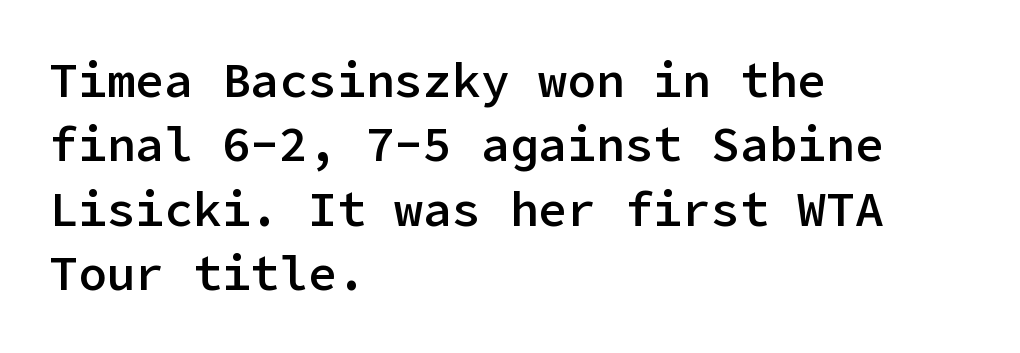
The image shows 48 px semibold sans-serif type, upright; set left-aligned, normal line spacing (1.34x), normal letter spacing, not underlined; low stroke contrast and a medium x-height.
